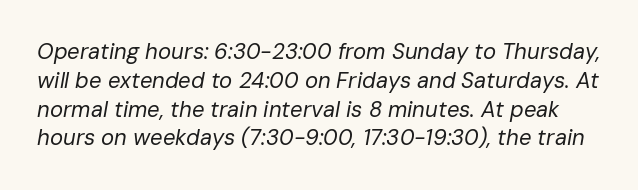
A typesetter would mark this as italic. Letter spacing: default. Letters rest on an invisible, unmarked baseline. Stems here are at most as thick as an everyday book face.
